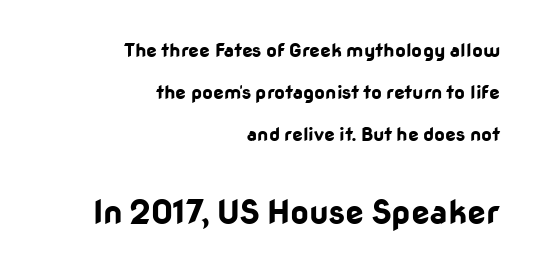
The image shows 33 px bold sans-serif type, upright; set right-aligned, loose line spacing (2.22x), normal letter spacing, not underlined; the second (bottom) block is 1.74x larger; low stroke contrast and a medium x-height.
